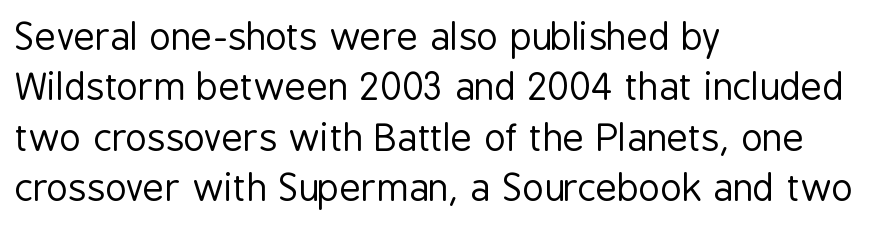
The image shows 37 px regular-weight, condensed sans-serif type, upright; set left-aligned, normal line spacing (1.36x), normal letter spacing, not underlined; low stroke contrast and a medium x-height.
